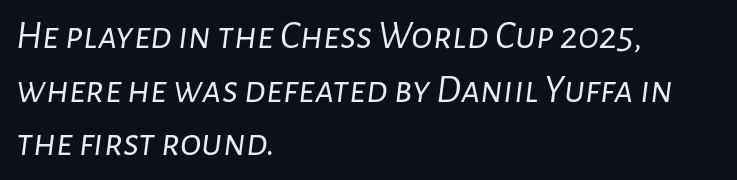
The image shows 40 px light type, italic (leaning right); set left-aligned, normal line spacing (1.34x), normal letter spacing, not underlined; low stroke contrast and a medium x-height.
